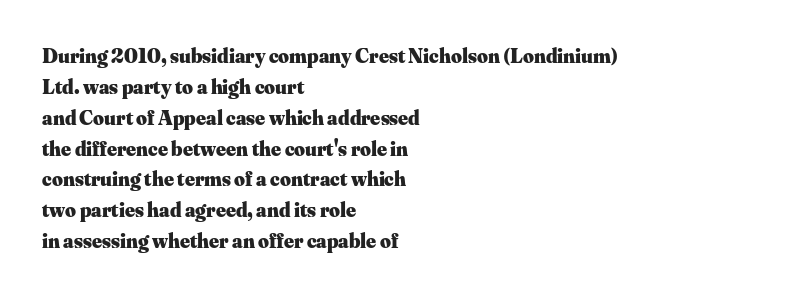
{"italic": "no", "bold": "yes", "underline": "no", "align": "left", "line_spacing": "normal", "line_spacing_ratio": 1.47, "letter_spacing": "normal", "letter_spacing_em": 0.0, "glyph_px": 21}
